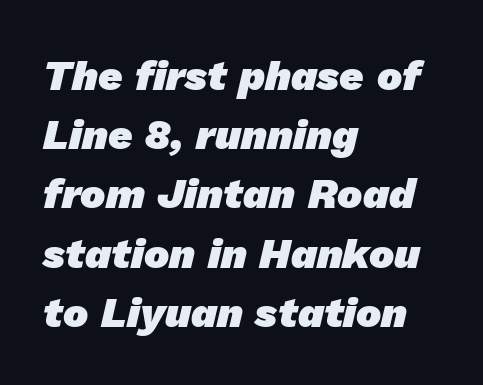
The image shows 42 px heavy sans-serif type; set left-aligned, normal line spacing (1.41x), normal letter spacing, not underlined; low stroke contrast and a medium x-height.
